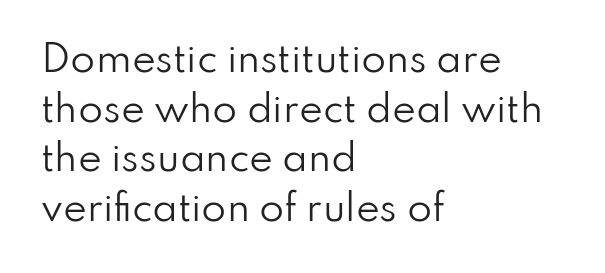
{"serif": "no", "italic": "no", "bold": "no", "weight": "regular", "width": "normal", "stroke_contrast": "low", "x_height": "small", "monospaced": "no", "underline": "no", "align": "left", "line_spacing": "normal", "line_spacing_ratio": 1.38, "letter_spacing": "normal", "letter_spacing_em": 0.0, "glyph_px": 36}
